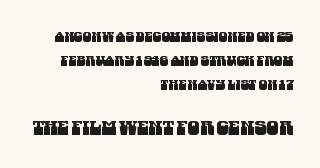
These lines keep a tight, regular rhythm from letter to letter. Unmarked baselines from the first word to the last. If you squint, the bottom block still reads clearly — it's the larger of the two. The lines are quadded right.
